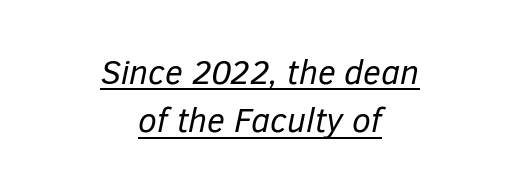
{"italic": "yes", "lean": "right", "slant_degrees": 12, "bold": "no", "weight": "regular", "width": "normal", "stroke_contrast": "low", "x_height": "medium", "monospaced": "no", "underline": "yes", "align": "center", "line_spacing": "normal", "line_spacing_ratio": 1.42, "letter_spacing": "normal", "letter_spacing_em": 0.0, "glyph_px": 34}
